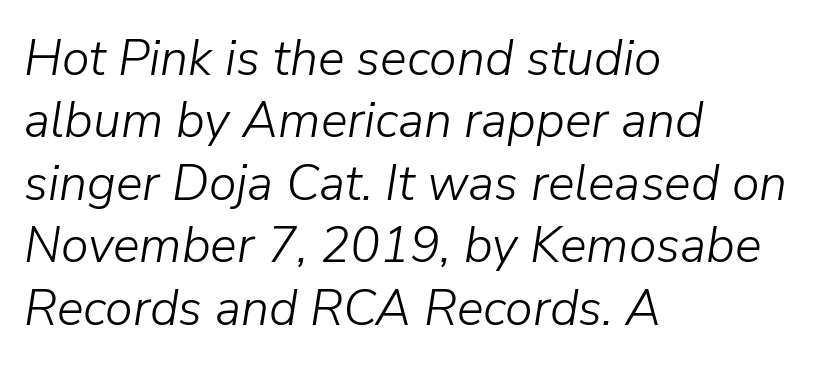
{"italic": "yes", "lean": "right", "slant_degrees": 9, "bold": "no", "weight": "light", "width": "normal", "stroke_contrast": "low", "x_height": "medium", "monospaced": "no", "underline": "no", "align": "left", "line_spacing": "normal", "line_spacing_ratio": 1.25, "letter_spacing": "normal", "letter_spacing_em": 0.0, "glyph_px": 50}
